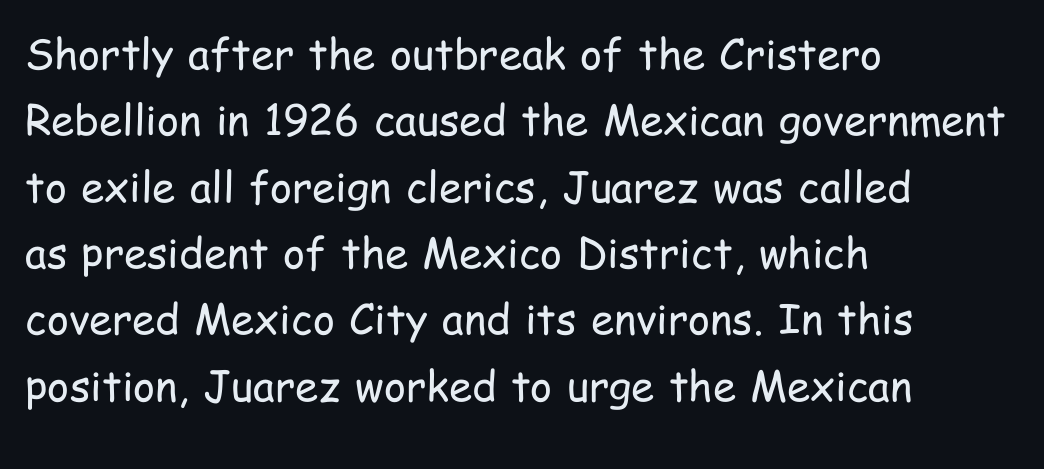
To sum up the face: it is a sans, with no serifs. Does the leading feel generous? No, just average. The glyphs are unaccompanied by any horizontal stroke below them. No extra ink here — the face is not bold. Line beginnings align vertically; line endings do not.
